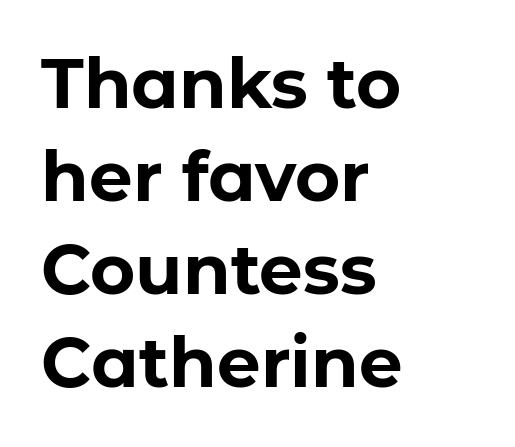
The image shows 69 px bold sans-serif type, upright; set left-aligned, normal line spacing (1.35x), normal letter spacing, not underlined; low stroke contrast and a medium x-height.
